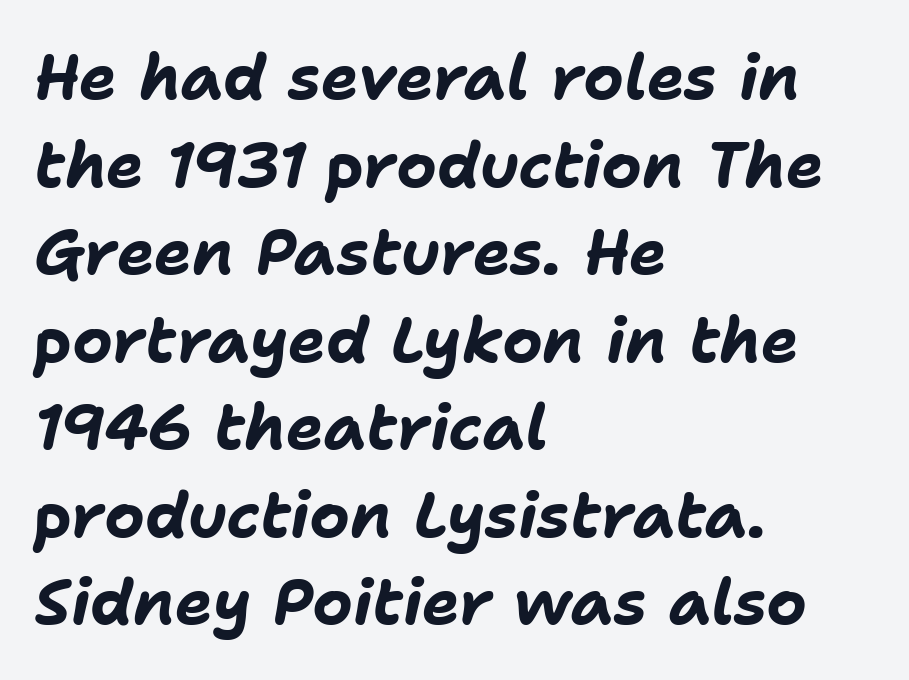
The image shows 63 px bold type, italic (leaning right); set left-aligned, normal line spacing (1.39x), normal letter spacing, not underlined; low stroke contrast and a medium x-height.
